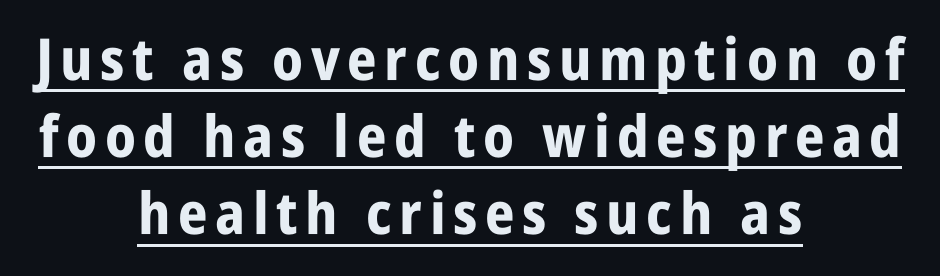
Q: Is the text bold? A: Yes.
Q: Is the text italic (slanted)? A: No, it is upright.
Q: Is the typeface a serif or a sans-serif typeface? A: Sans-serif.
Q: Is the text underlined? A: Yes.
Q: How is the paragraph aligned? A: Centered.
Q: Is the spacing between lines tight, normal or loose? A: Normal.
Q: Width (condensed, normal, or wide)? A: Condensed.
Q: Stroke contrast? A: Low.
Q: x-height? A: Large.
Q: Monospaced? A: No.
